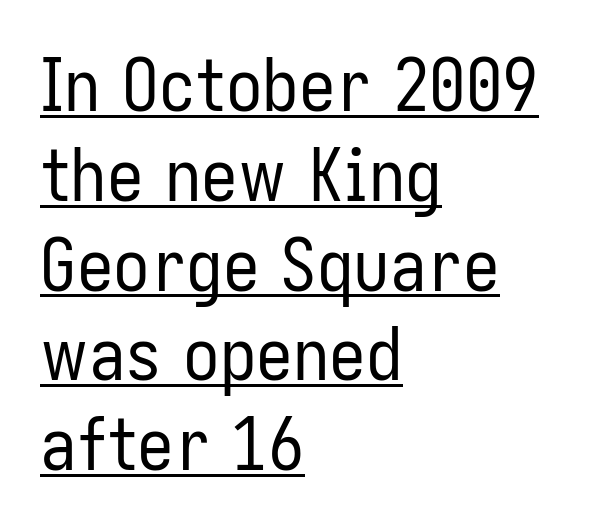
The image shows 73 px regular-weight, condensed sans-serif type, upright; set left-aligned, line spacing 1.23x, normal letter spacing, underlined; low stroke contrast and a medium x-height.
